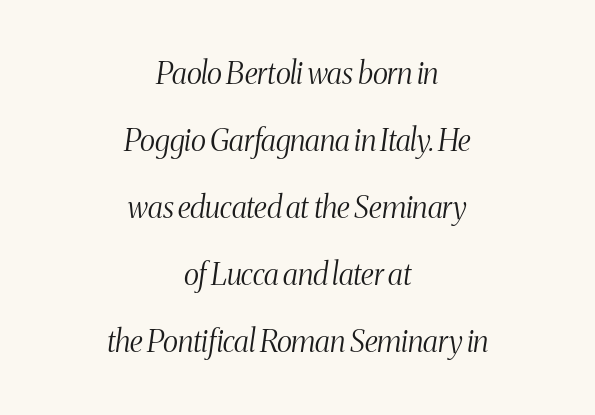
{"serif": "yes", "italic": "yes", "lean": "right", "slant_degrees": 8, "bold": "no", "weight": "light", "width": "condensed", "stroke_contrast": "medium", "x_height": "medium", "monospaced": "no", "underline": "no", "align": "center", "line_spacing": "loose", "line_spacing_ratio": 2.23, "letter_spacing": "normal", "letter_spacing_em": 0.0, "glyph_px": 30}
